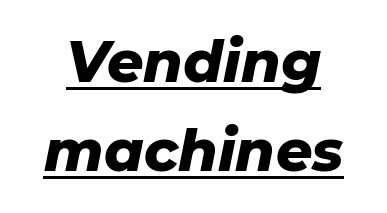
The image shows 57 px heavy type, italic (leaning right); set normal line spacing (1.57x), normal letter spacing, underlined; low stroke contrast and a medium x-height.
